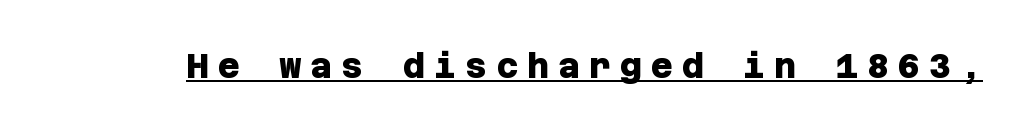
{"serif": "no", "bold": "yes", "weight": "heavy", "width": "normal", "stroke_contrast": "low", "x_height": "large", "underline": "yes", "letter_spacing": "wide", "letter_spacing_em": 0.26, "glyph_px": 34}
